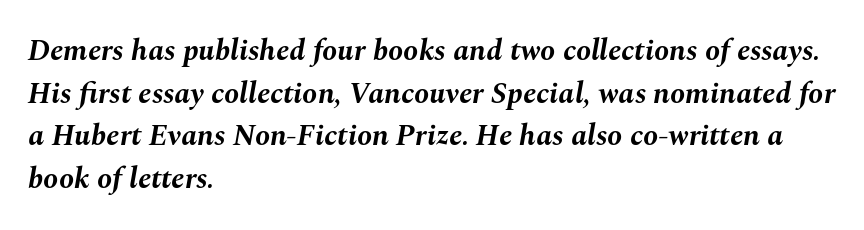
Letter spacing: default. These lines were composed using italics. The area under the type is left untouched. The paragraph has a hard left edge and a soft right edge. The rendering uses natural spacing where letterforms have individual widths. This is heavy type, rendered in bold.
